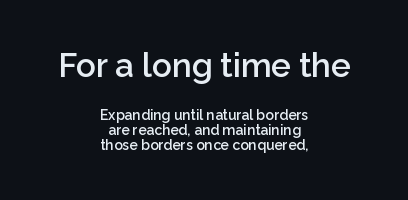
Bigger letters appear in the top chunk; the bottom chunk is reduced. The rag falls on both sides of this text block equally. The type is set solid horizontally, with unmodified tracking. You can tell from the bare stems that sans-serif type was used. These lines were composed using upright roman letters.
